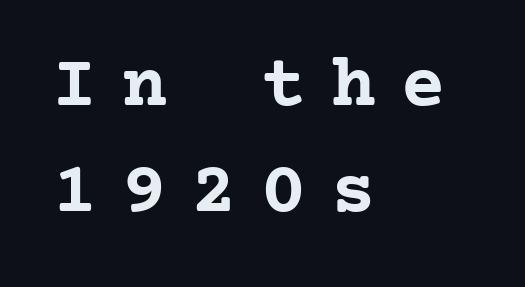
Q: Is the text bold? A: Yes.
Q: Is the text italic (slanted)? A: No, it is upright.
Q: Is the typeface a serif or a sans-serif typeface? A: Serif.
Q: Is the text underlined? A: No.
Q: How is the paragraph aligned? A: Left-aligned.
Q: Is the spacing between letters normal or unusually wide? A: Unusually wide.
Q: Is the spacing between lines tight, normal or loose? A: Normal.
Q: Width (condensed, normal, or wide)? A: Normal.
Q: Stroke contrast? A: Low.
Q: x-height? A: Medium.
Q: Monospaced? A: Yes.
